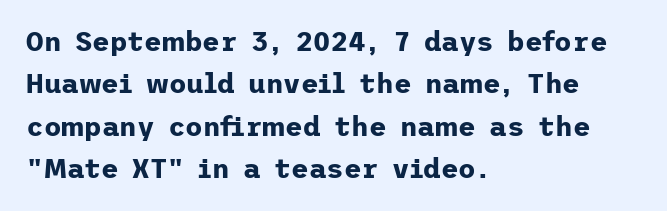
{"italic": "no", "bold": "yes", "underline": "no", "align": "left", "line_spacing": "normal", "line_spacing_ratio": 1.57, "letter_spacing": "normal", "letter_spacing_em": 0.0, "glyph_px": 27}
